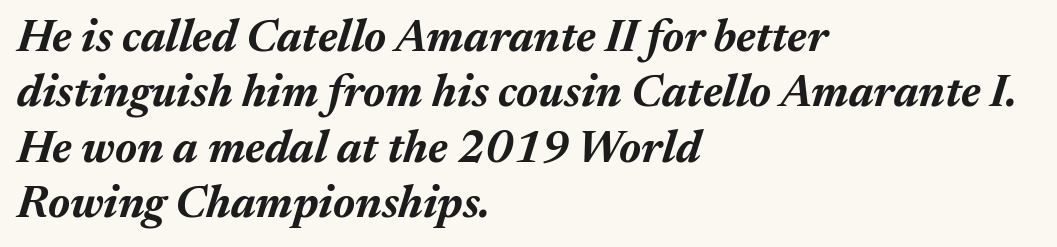
Nobody drew a line under any word here. Chunky letters — that's bold for sure. Reading down the block, your eye returns to a fixed left position each line. Tall strokes in this sample are angled rather than plumb. The face used here is rendered with its standard letterfit.
